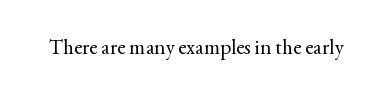
Q: Is the text bold? A: No.
Q: Is the text italic (slanted)? A: No, it is upright.
Q: Is the text underlined? A: No.
Q: Is the spacing between letters normal or unusually wide? A: Normal.
